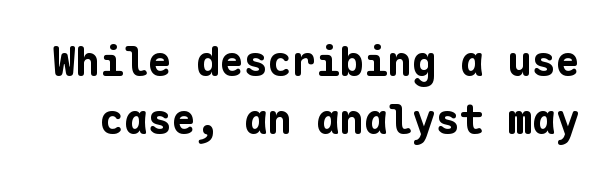
Inter-character spacing is left at the font's built-in metrics. Nothing sits at the stroke ends, so this counts as sans-serif. Think of a typewriter: that constant character pitch is what you see here. Quick note: interline space is typical. Posture: upright roman. On the weight axis this lands at bold, roughly 700.
